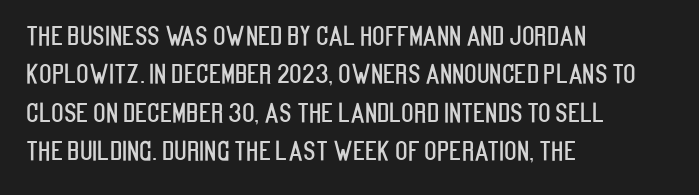
These lines keep a tight, regular rhythm from letter to letter. A student would call this left alignment; a typographer would say flush left, rag right. Descenders are the only things crossing below the line. Evenly set lines give the paragraph a standard silhouette. Ordinary non-slanted type is in use.
